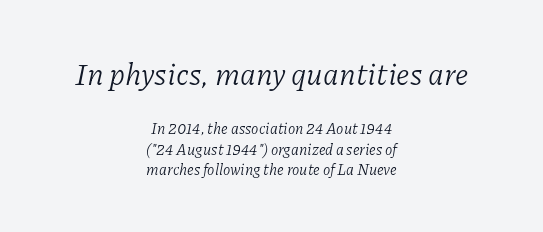
{"serif": "yes", "italic": "yes", "lean": "right", "slant_degrees": 11, "bold": "no", "weight": "light", "width": "normal", "stroke_contrast": "low", "x_height": "medium", "monospaced": "no", "underline": "no", "align": "center", "line_spacing": "normal", "line_spacing_ratio": 1.39, "letter_spacing": "normal", "letter_spacing_em": 0.0, "larger_block": "first", "size_ratio": 2.0, "glyph_px": 30}
